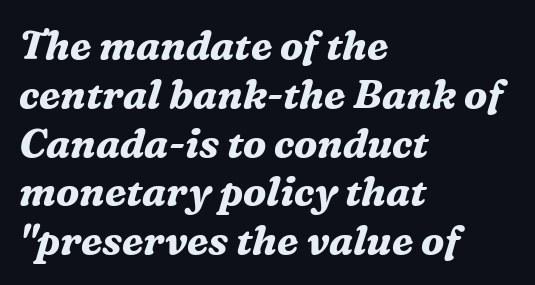
Is this a sans? No — the strokes have serifs. Compared with typical body copy, the letter spacing here is the same. The string is rendered with underlining switched off. Each line starts at the same left margin while the right side varies. Summary of weight: heavy, a full bold.
